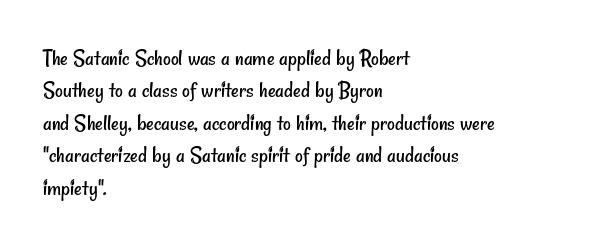
Just letters on the line, the space beneath them empty. Leading matches the norm, producing a regular column. Glyph-to-glyph distance matches everyday printed text. Left-aligned paragraph, ragged on the right. The cut favours lightness, reaching ordinary text weight at its darkest.
